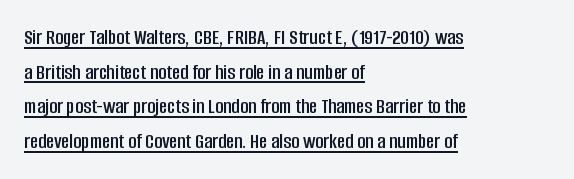
The image shows 22 px text type, upright; set left-aligned, normal line spacing (1.57x), normal letter spacing, underlined.
